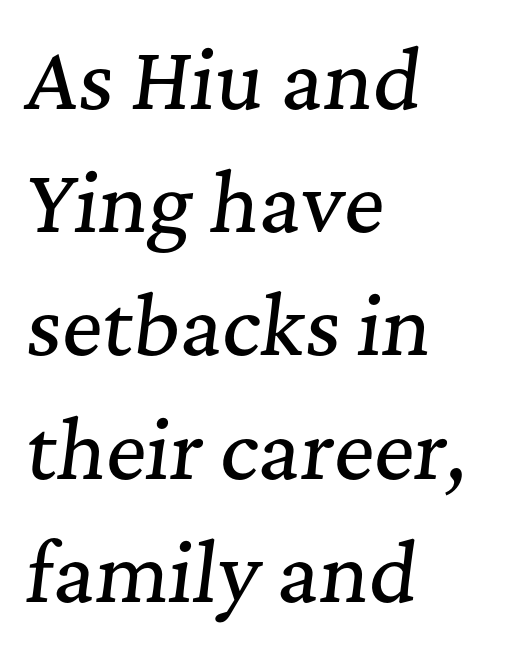
{"serif": "yes", "italic": "yes", "lean": "right", "slant_degrees": 7, "width": "normal", "stroke_contrast": "medium", "x_height": "medium", "monospaced": "no", "underline": "no", "align": "left", "line_spacing": "normal", "line_spacing_ratio": 1.58, "letter_spacing": "normal", "letter_spacing_em": 0.0, "glyph_px": 78}
